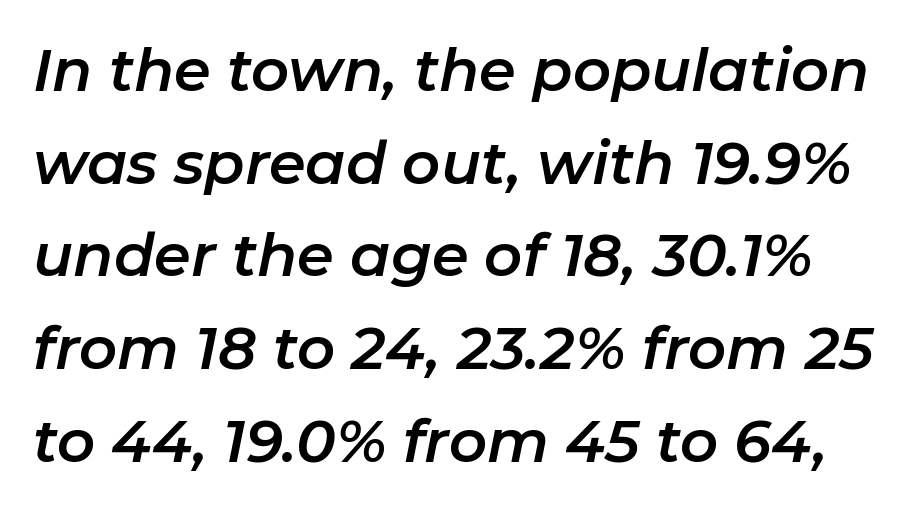
{"italic": "yes", "lean": "right", "slant_degrees": 11, "width": "normal", "stroke_contrast": "low", "x_height": "medium", "monospaced": "no", "underline": "no", "line_spacing": "normal", "line_spacing_ratio": 1.57, "letter_spacing": "normal", "letter_spacing_em": 0.0, "glyph_px": 59}
